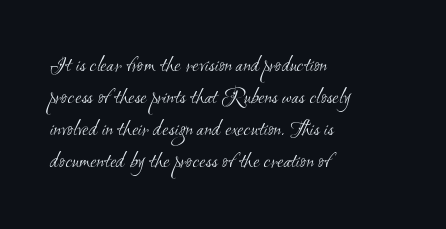
The typesetter chose a ragged-right arrangement here. Compared with typical paragraphs, the rows here are spaced about the same. Look at the tracking — it's just the regular setting, nothing added. The space beneath each line is pristine and unruled. Caption: face not bold, strokes unweighted.
